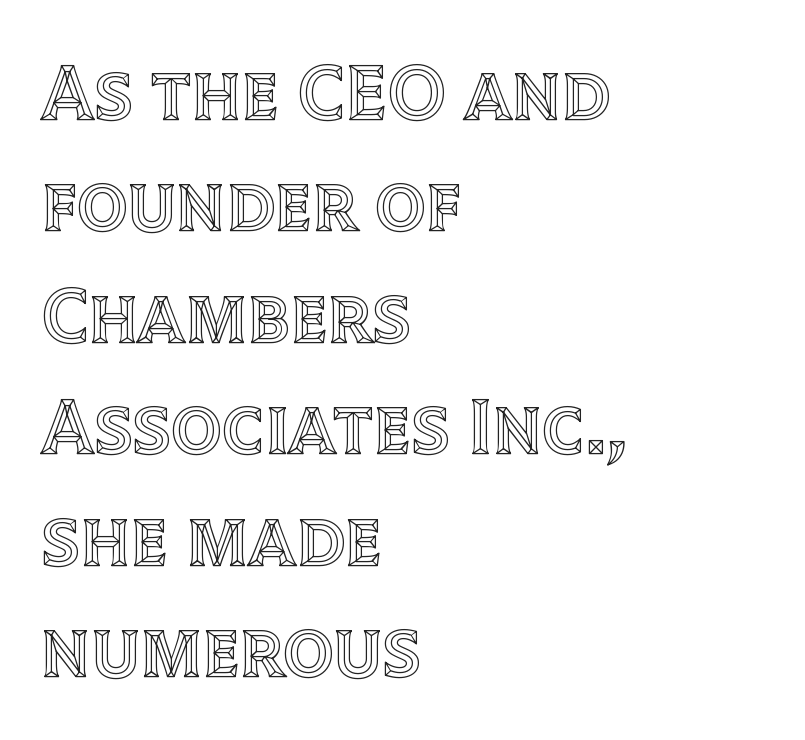
The type sits square on the baseline with zero lean. These lines are rendered in a variable-pitch font. Nobody drew a line under any word here. These lines keep a tight, regular rhythm from letter to letter. Every row of glyphs begins at an identical x-position on the left. Baseline-to-baseline distance is the conventional proportion of letter height.
